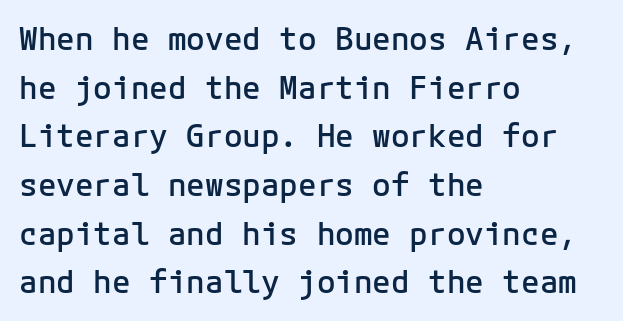
Q: Is the text bold? A: Semi-bold.
Q: Is the text italic (slanted)? A: No, it is upright.
Q: Is the typeface a serif or a sans-serif typeface? A: Sans-serif.
Q: Is the text underlined? A: No.
Q: How is the paragraph aligned? A: Left-aligned.
Q: Is the spacing between letters normal or unusually wide? A: Normal.
Q: Is the spacing between lines tight, normal or loose? A: Normal.
Q: Width (condensed, normal, or wide)? A: Normal.
Q: Stroke contrast? A: Low.
Q: x-height? A: Medium.
Q: Monospaced? A: Yes.
